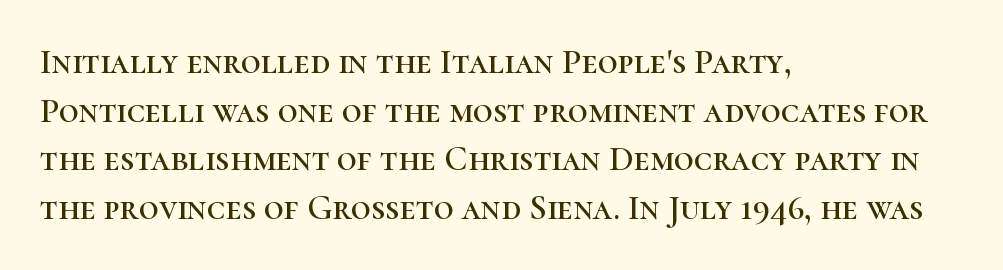
The image shows 35 px serif type, upright; set left-aligned, normal line spacing (1.39x), normal letter spacing, not underlined; high stroke contrast and a medium x-height.
